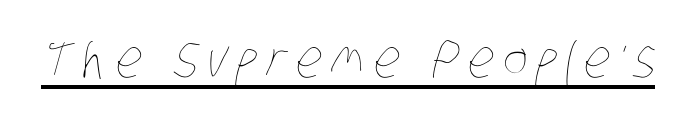
The image shows 52 px thin, condensed type; set underlined; low stroke contrast and a large x-height.
